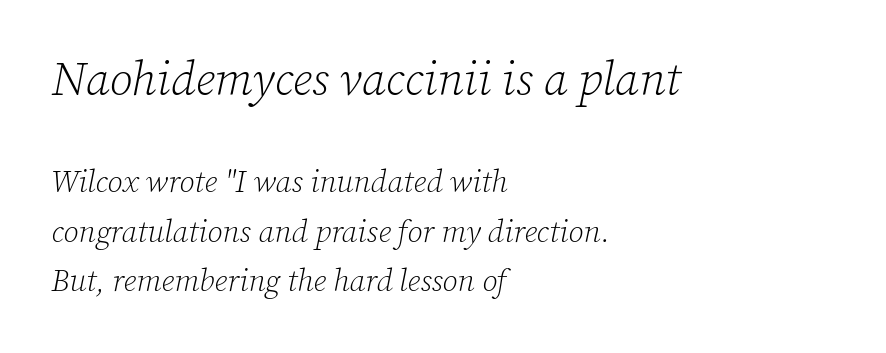
You could call the tracking neutral — neither tight nor loose. Proportional: the letters do not fall into vertical columns. Unlike a clean sans, this face finishes its strokes with serifs. Counters stay open thanks to moderate or lighter strokes. Designer's note — italics engaged.
